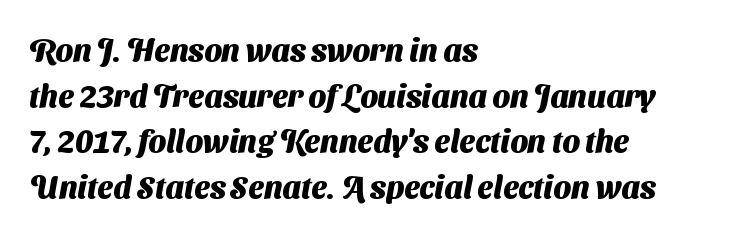
The image shows 31 px heavy sans-serif type; set left-aligned, normal line spacing (1.47x), normal letter spacing, not underlined; medium stroke contrast and a medium x-height.
